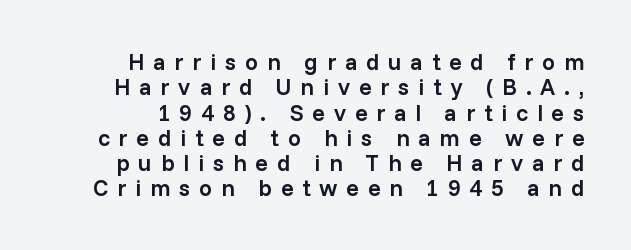
Q: Is the text bold? A: Semi-bold.
Q: Is the text italic (slanted)? A: No, it is upright.
Q: Is the text underlined? A: No.
Q: How is the paragraph aligned? A: Right-aligned.
Q: Is the spacing between letters normal or unusually wide? A: Unusually wide.
Q: Is the spacing between lines tight, normal or loose? A: Tight.
